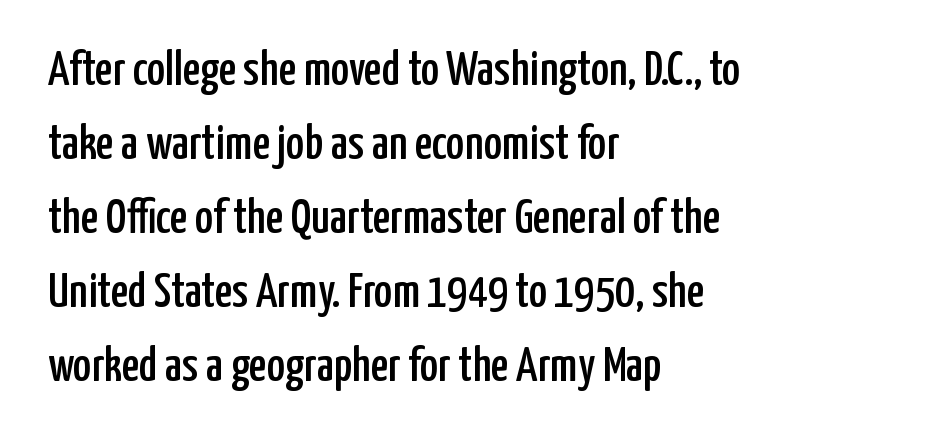
Q: Is the text italic (slanted)? A: No, it is upright.
Q: Is the typeface a serif or a sans-serif typeface? A: Sans-serif.
Q: Is the text underlined? A: No.
Q: How is the paragraph aligned? A: Left-aligned.
Q: Is the spacing between letters normal or unusually wide? A: Normal.
Q: Is the spacing between lines tight, normal or loose? A: Normal.
Q: Width (condensed, normal, or wide)? A: Condensed.
Q: Stroke contrast? A: Low.
Q: x-height? A: Medium.
Q: Monospaced? A: No.
